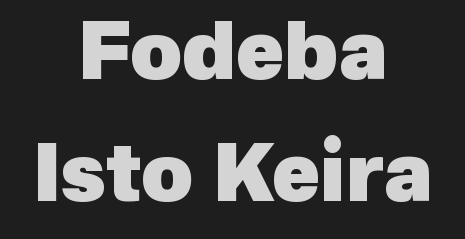
Students, observe: this is what conventionally led text looks like. Type without underlining. Does the type have serifs? No, each stem ends abruptly. Varying glyph widths throughout — classic text-font behaviour.
